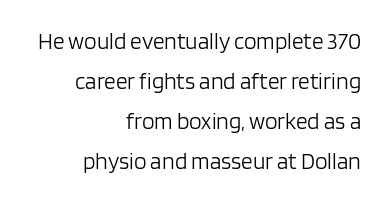
The image shows 23 px text type, upright; set right-aligned, line spacing 1.74x, normal letter spacing, not underlined.
